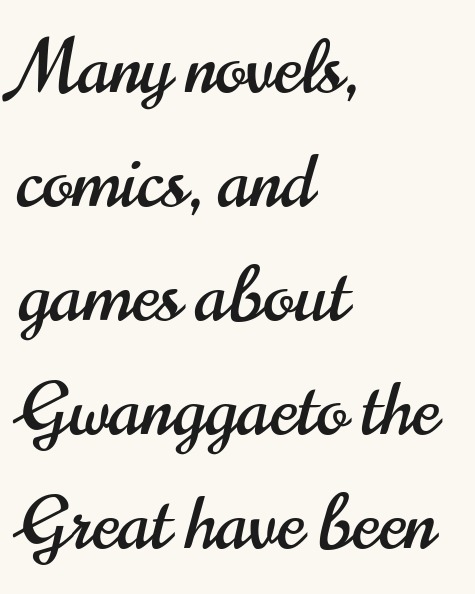
The image shows 73 px condensed sans-serif type; set left-aligned, normal line spacing (1.56x), normal letter spacing, not underlined; high stroke contrast and a small x-height.
